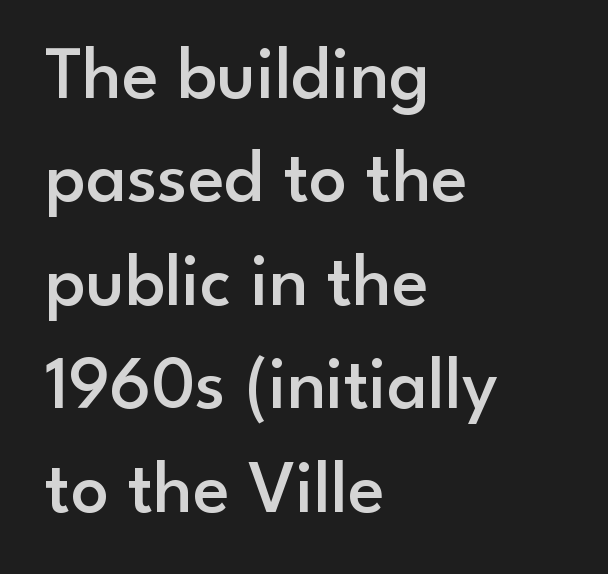
The image shows 75 px semibold sans-serif type, upright; set left-aligned, normal line spacing (1.38x), normal letter spacing, not underlined; low stroke contrast and a small x-height.
